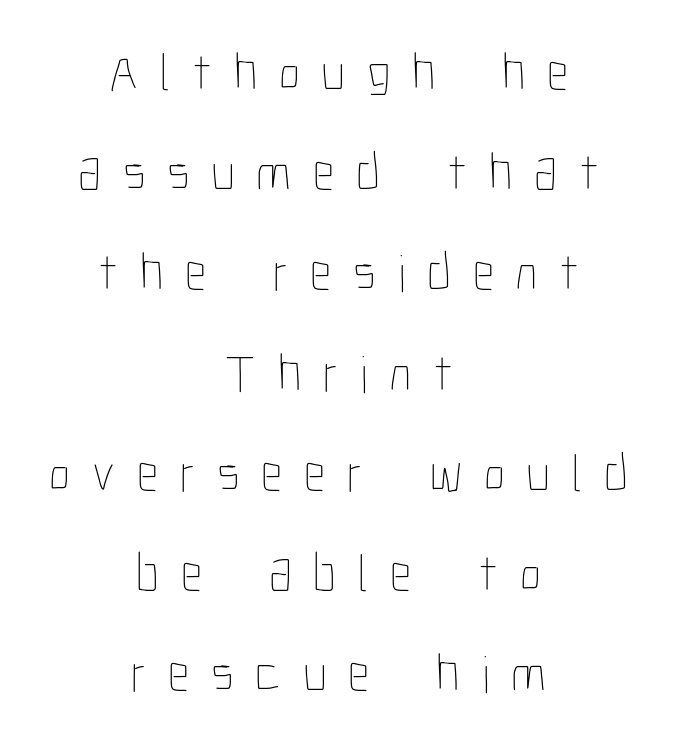
The image shows 53 px thin, condensed type, upright; set centered, line spacing 1.89x, unusually wide letter spacing (+0.41 em), not underlined; low stroke contrast and a medium x-height.
